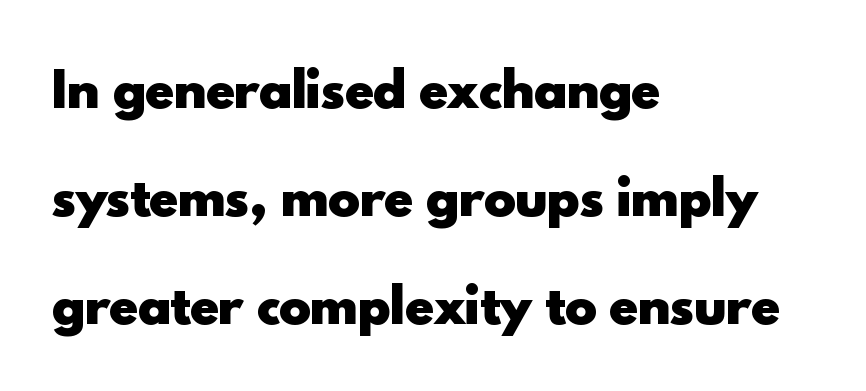
The image shows 48 px heavy sans-serif type, upright; set left-aligned, loose line spacing (2.25x), normal letter spacing, not underlined; a small x-height.
